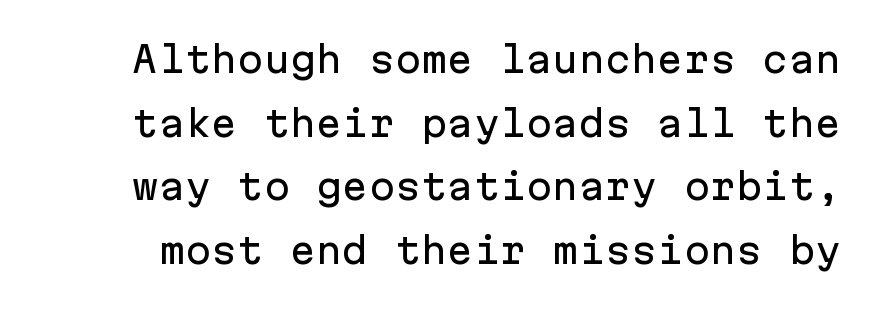
The image shows 35 px sans-serif type, upright, monospaced; set line spacing 1.82x, normal letter spacing, not underlined; low stroke contrast and a medium x-height.
